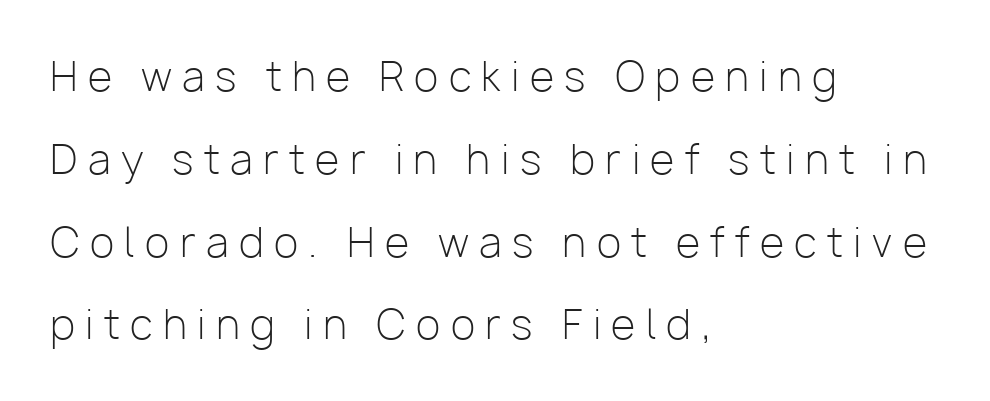
{"serif": "no", "italic": "no", "bold": "no", "weight": "light", "width": "normal", "stroke_contrast": "low", "x_height": "medium", "monospaced": "no", "underline": "no", "align": "left", "line_spacing": "loose", "line_spacing_ratio": 2.07, "letter_spacing": "wide", "letter_spacing_em": 0.26, "glyph_px": 40}
